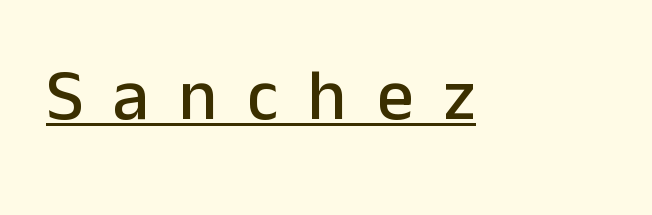
Q: Is the text italic (slanted)? A: No, it is upright.
Q: Is the typeface a serif or a sans-serif typeface? A: Sans-serif.
Q: Is the text underlined? A: Yes.
Q: Is the spacing between letters normal or unusually wide? A: Unusually wide.
Q: Width (condensed, normal, or wide)? A: Normal.
Q: Stroke contrast? A: Low.
Q: x-height? A: Medium.
Q: Monospaced? A: No.
